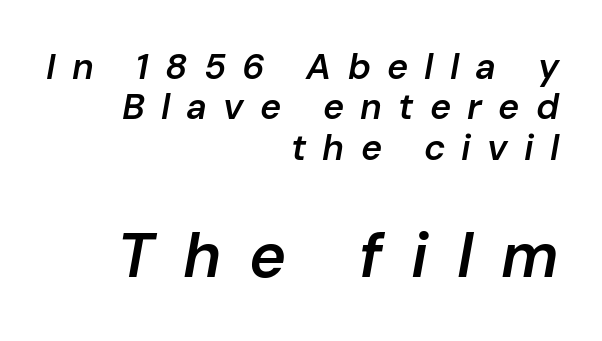
Q: Is the text bold? A: Semi-bold.
Q: Is the text italic (slanted)? A: Yes, it leans right by about 10 degrees.
Q: Is the text underlined? A: No.
Q: How is the paragraph aligned? A: Right-aligned.
Q: Is the spacing between letters normal or unusually wide? A: Unusually wide.
Q: Is the spacing between lines tight, normal or loose? A: Tight.
Q: Which block of text is set in a larger size, the first (top) or the second (bottom)? A: The second (bottom) one.
Q: Width (condensed, normal, or wide)? A: Normal.
Q: Stroke contrast? A: Low.
Q: x-height? A: Medium.
Q: Monospaced? A: No.
